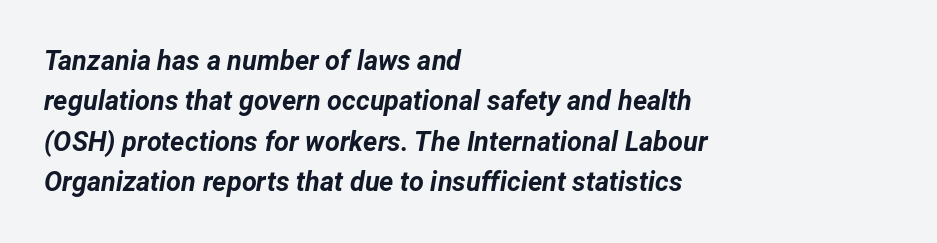
{"italic": "yes", "lean": "right", "slant_degrees": 12, "bold": "yes", "underline": "no", "align": "left", "line_spacing": "normal", "line_spacing_ratio": 1.5, "letter_spacing": "normal", "letter_spacing_em": 0.0, "glyph_px": 27}
